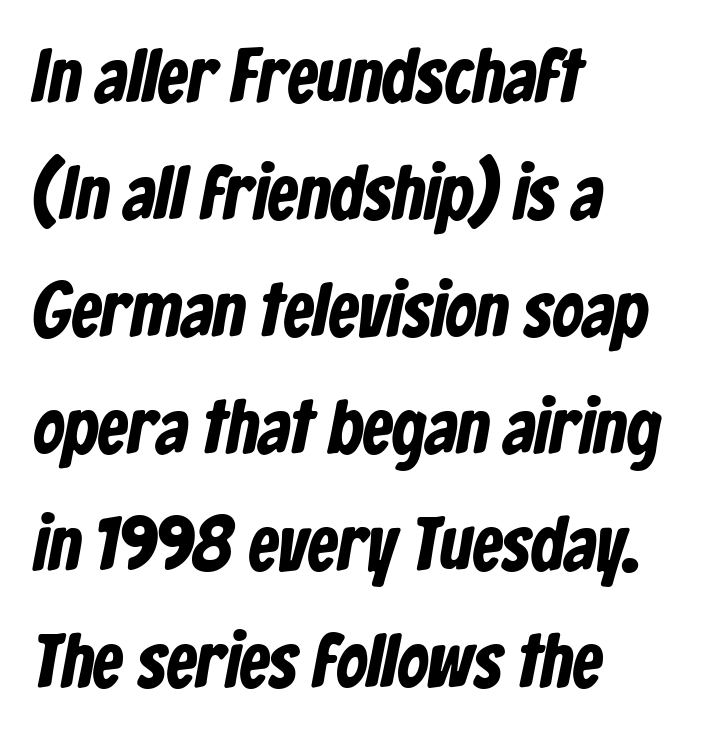
The image shows 76 px bold, condensed sans-serif type; set left-aligned, normal line spacing (1.54x), normal letter spacing, not underlined; low stroke contrast and a medium x-height.
